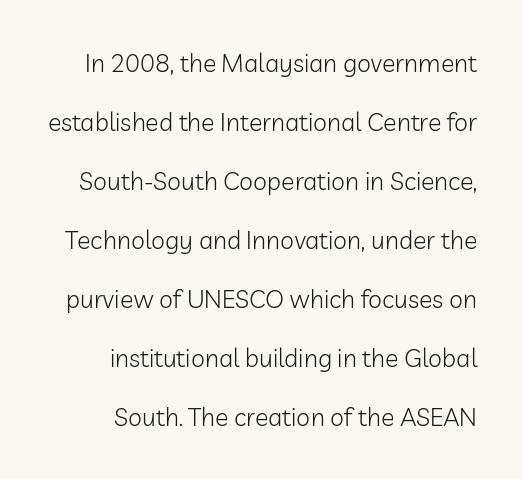
Q: Is the text bold? A: No.
Q: Is the text italic (slanted)? A: No, it is upright.
Q: Is the text underlined? A: No.
Q: Is the spacing between letters normal or unusually wide? A: Normal.
Q: Is the spacing between lines tight, normal or loose? A: Loose.
